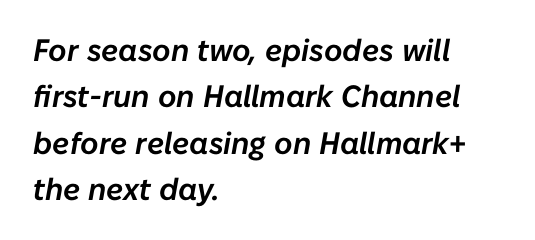
The image shows 31 px text type, italic (leaning right); set left-aligned, normal line spacing (1.5x), normal letter spacing, not underlined; low stroke contrast and a medium x-height.
